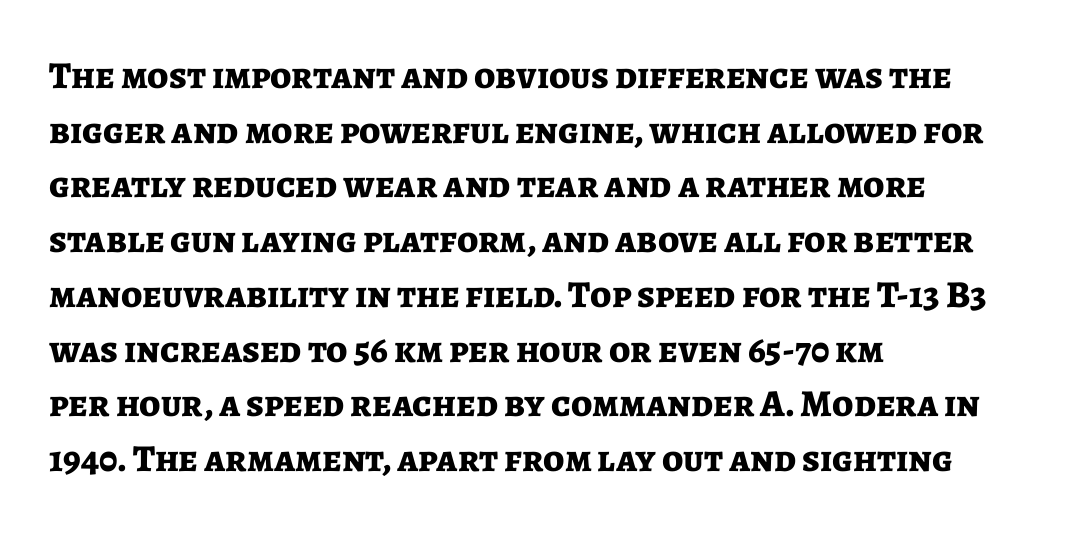
The image shows 38 px bold sans-serif type, upright; set left-aligned, normal line spacing (1.44x), normal letter spacing, not underlined; low stroke contrast and a medium x-height.
